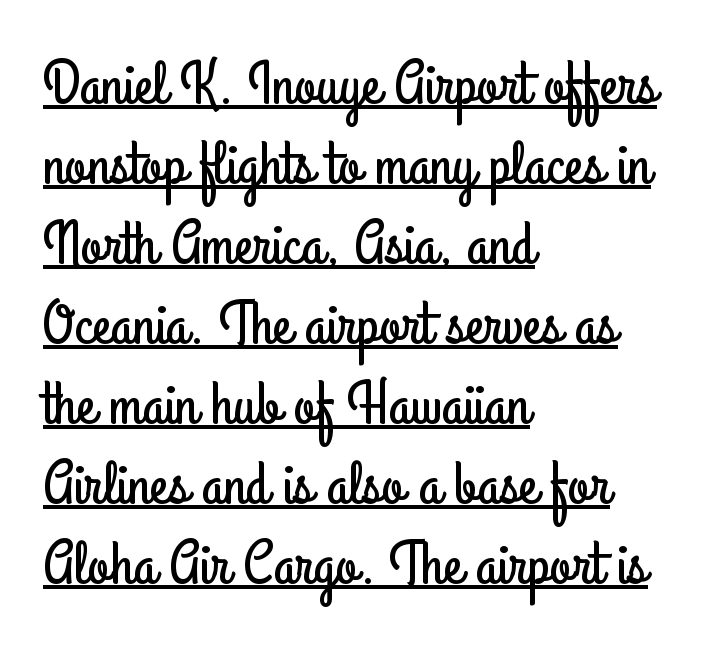
Q: Is the typeface a serif or a sans-serif typeface? A: Sans-serif.
Q: Is the text underlined? A: Yes.
Q: How is the paragraph aligned? A: Left-aligned.
Q: Is the spacing between letters normal or unusually wide? A: Normal.
Q: Is the spacing between lines tight, normal or loose? A: Normal.
Q: Width (condensed, normal, or wide)? A: Condensed.
Q: Stroke contrast? A: Low.
Q: x-height? A: Small.
Q: Monospaced? A: No.
